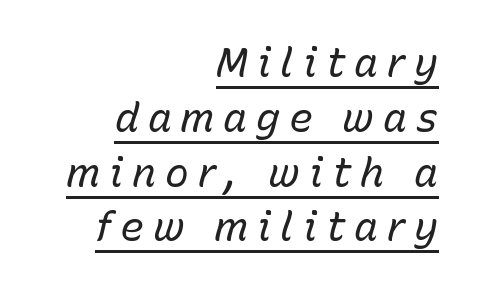
The image shows 40 px regular-weight type, italic (leaning right); set right-aligned, normal line spacing (1.37x), unusually wide letter spacing (+0.22 em), underlined; low stroke contrast and a medium x-height.
